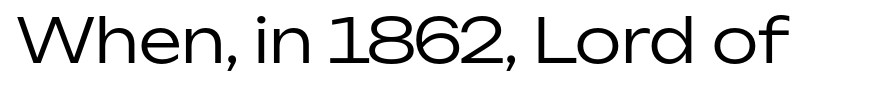
Q: Is the text bold? A: No.
Q: Is the text italic (slanted)? A: No, it is upright.
Q: Is the typeface a serif or a sans-serif typeface? A: Sans-serif.
Q: Is the text underlined? A: No.
Q: Is the spacing between letters normal or unusually wide? A: Normal.
Q: Width (condensed, normal, or wide)? A: Normal.
Q: Stroke contrast? A: Low.
Q: x-height? A: Medium.
Q: Monospaced? A: No.
